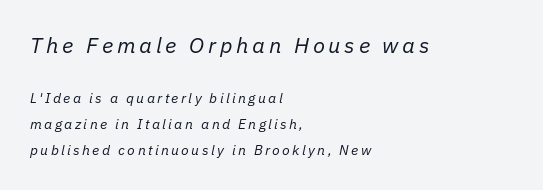
Q: Is the text bold? A: No.
Q: Is the text italic (slanted)? A: Yes, it leans right by about 11 degrees.
Q: Is the text underlined? A: No.
Q: How is the paragraph aligned? A: Left-aligned.
Q: Which block of text is set in a larger size, the first (top) or the second (bottom)? A: The first (top) one.
